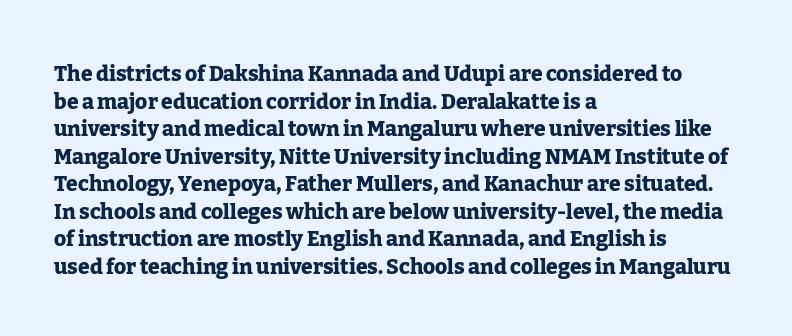
The image shows 21 px bold type, upright; set left-aligned, normal line spacing (1.31x), normal letter spacing, not underlined.
